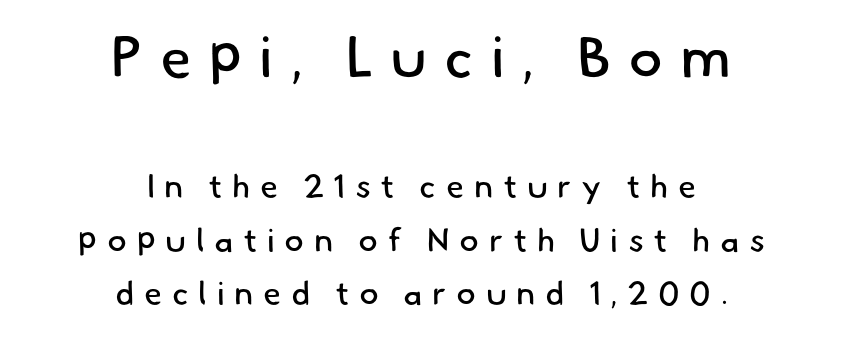
The image shows 58 px regular-weight sans-serif type; set centered, normal line spacing (1.62x), unusually wide letter spacing (+0.29 em), not underlined; the first (top) block is 1.76x larger; low stroke contrast and a small x-height.
